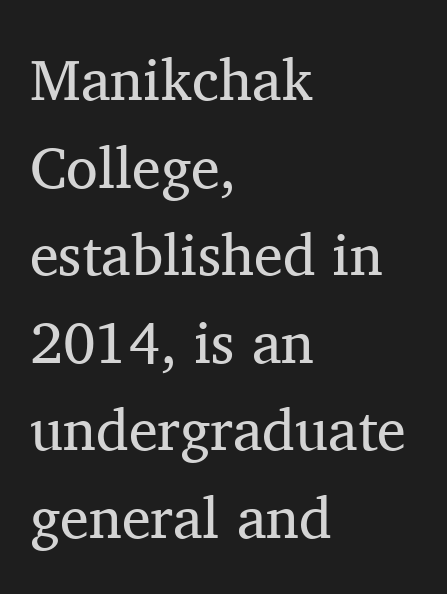
Does extra space separate the letters? No, they use regular spacing. Each letter keeps its own natural width here, so spacing adapts to shape. This is not heavy type; no bold has been used. Compared with typical paragraphs, the rows here are spaced about the same.
